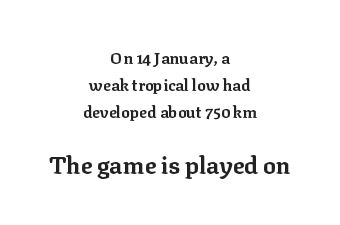
Check the space under the baseline: it is left empty. Students, this is bold: see how much ink each stroke carries. Nothing unusual about the tracking: characters are spaced as the font intends. Alignment: centered. The font's upright variant was chosen for this text.
